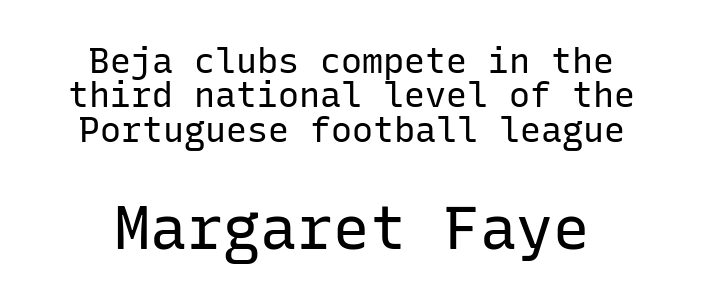
The rendering keeps characters at their native spacing. A student would call this center alignment; a typographer would say set centered. Fixed-width glyphs throughout — classic coding-font behaviour. A typesetter would label this face a sans. Weight: in the light-to-regular range.
